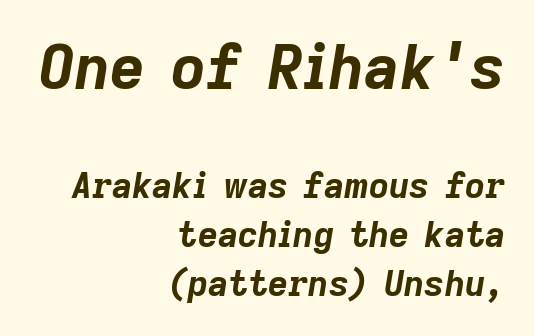
{"italic": "yes", "lean": "right", "slant_degrees": 9, "bold": "yes", "weight": "bold", "width": "normal", "stroke_contrast": "low", "x_height": "medium", "monospaced": "no", "underline": "no", "align": "right", "line_spacing": "normal", "line_spacing_ratio": 1.4, "letter_spacing": "normal", "letter_spacing_em": 0.0, "larger_block": "first", "size_ratio": 1.74, "glyph_px": 61}
